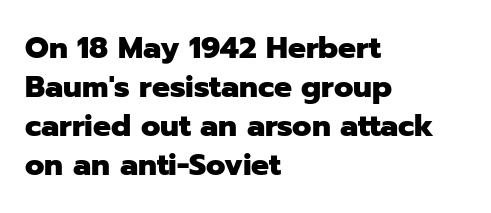
Tall strokes in this sample are plumb rather than angled. Only glyphs here, with clear space below each row. Looks like regular typesetting: each glyph gets only the width it needs. The face used here has the dense, thick strokes of a bold.
